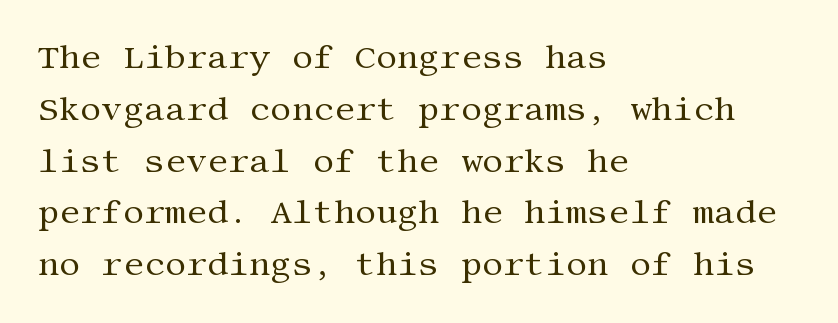
The weight would be labelled regular, book, light, or lighter still. The line-height multiplier appears to be the usual default. Words float on clear page, feet unadorned. Which margin do the lines hug? The left one — the right edge is uneven. Does the lettering tilt? It doesn't — this is upright.
